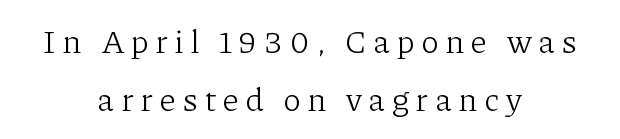
Do the characters align in a grid? No, the font is proportional. The face used here is seriffed, in the tradition of book romans. The string is rendered with underlining switched off. Stroke thickness stays within the range of a standard reading face or lighter. In CSS terms this would be text-align: center.
